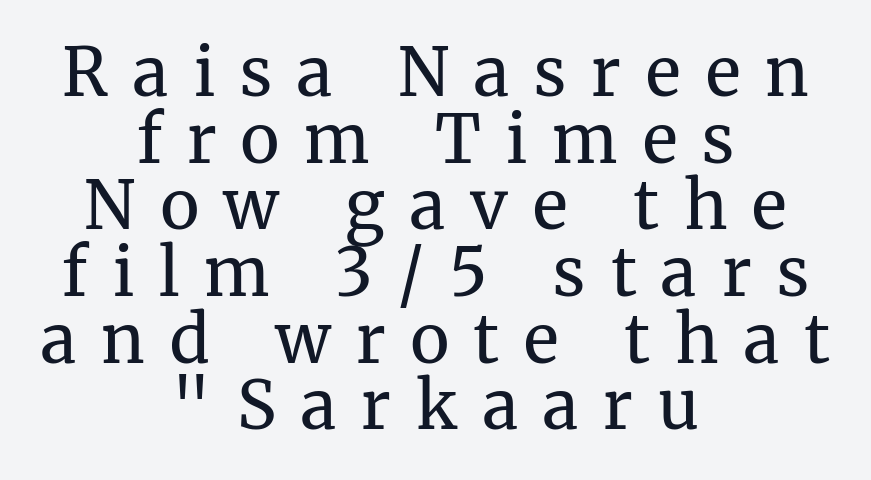
The image shows 66 px regular-weight serif type, upright; set centered, tight line spacing (1.01x), unusually wide letter spacing (+0.38 em), not underlined; medium stroke contrast and a medium x-height.
